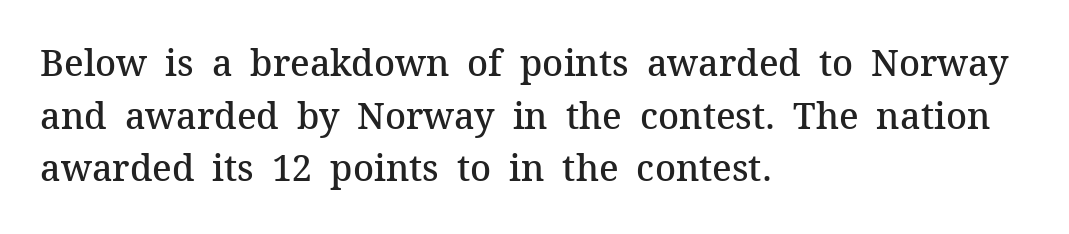
This sample keeps an unexceptional amount of space between lines. A bit beefed up — I'd call it semibold rather than bold. A roman cut, with each character standing at attention. The horizontal fit of the characters is conventional and even. What kind of face is this? One with serifs.
